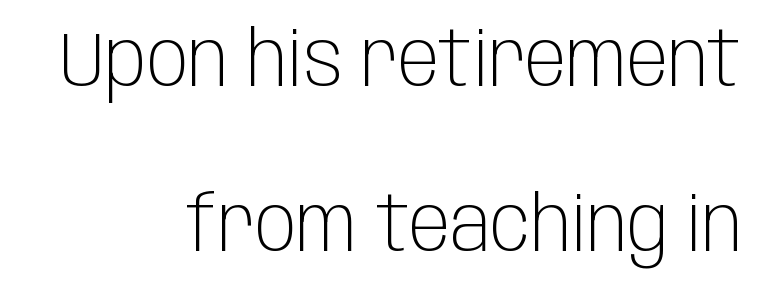
The image shows 77 px light, condensed sans-serif type, upright; set right-aligned, loose line spacing (2.14x), normal letter spacing, not underlined; low stroke contrast and a large x-height.
